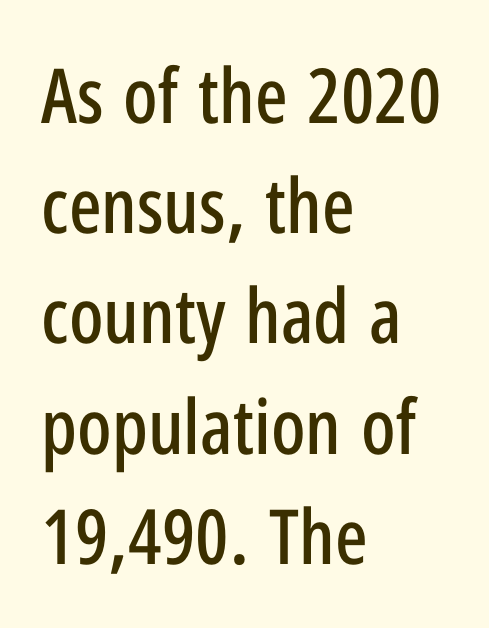
Q: Is the text italic (slanted)? A: No, it is upright.
Q: Is the typeface a serif or a sans-serif typeface? A: Sans-serif.
Q: Is the text underlined? A: No.
Q: How is the paragraph aligned? A: Left-aligned.
Q: Is the spacing between letters normal or unusually wide? A: Normal.
Q: Is the spacing between lines tight, normal or loose? A: Normal.
Q: Width (condensed, normal, or wide)? A: Condensed.
Q: Stroke contrast? A: Low.
Q: x-height? A: Medium.
Q: Monospaced? A: No.
